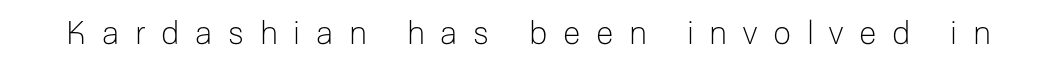
The image shows 32 px light sans-serif type, upright; set unusually wide letter spacing (+0.49 em), not underlined; low stroke contrast and a medium x-height.
